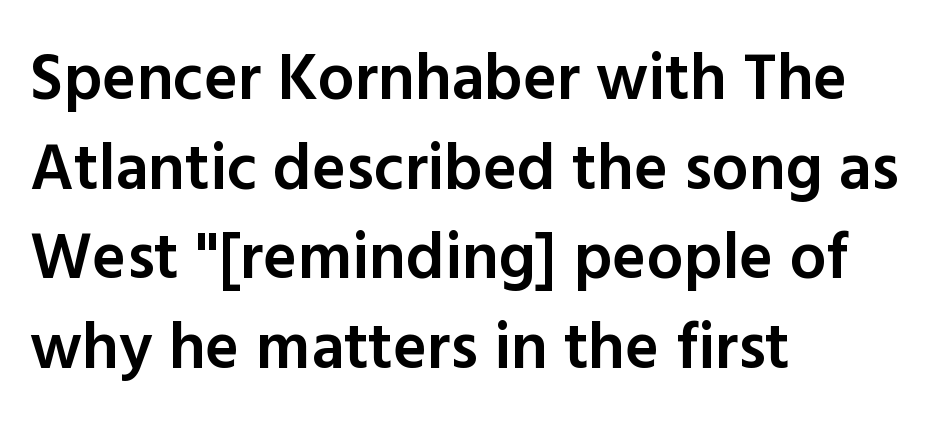
Descenders are the only things crossing below the line. Students, this is semibold: more ink than regular, less than bold. The type is set solid horizontally, with unmodified tracking. These lines sit exactly where default settings would place them. Note the varied advance widths — an 'i' is clearly narrower than an 'm'.
